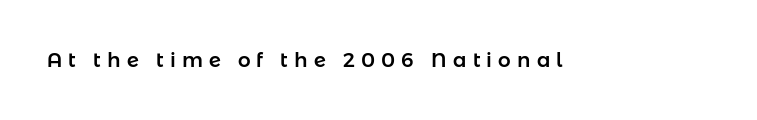
Ascenders rise straight up at ninety degrees. Bare-footed words on every line. Characters follow at a spacing far wider than the type designer built in.
